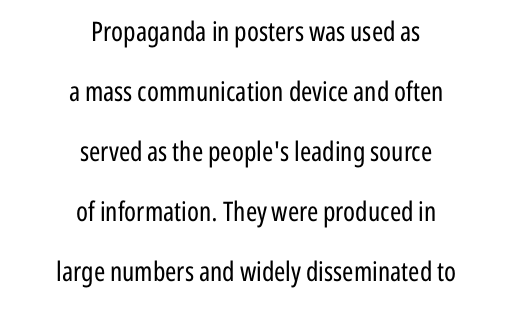
{"italic": "no", "bold": "no", "underline": "no", "align": "center", "line_spacing": "loose", "line_spacing_ratio": 2.22, "letter_spacing": "normal", "letter_spacing_em": 0.0, "glyph_px": 27}
